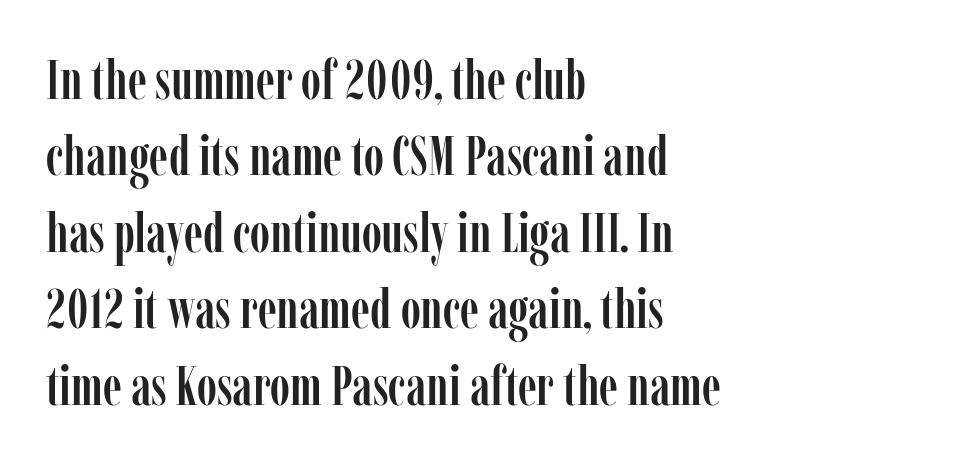
A typesetter would call this proportional, since set widths differ per character. No extra tracking has been applied to these lines. Quick note: interline space is typical. A serif font was chosen for this passage. This is roman type, the default non-slanted kind. This rendering features lettering with no underline.
